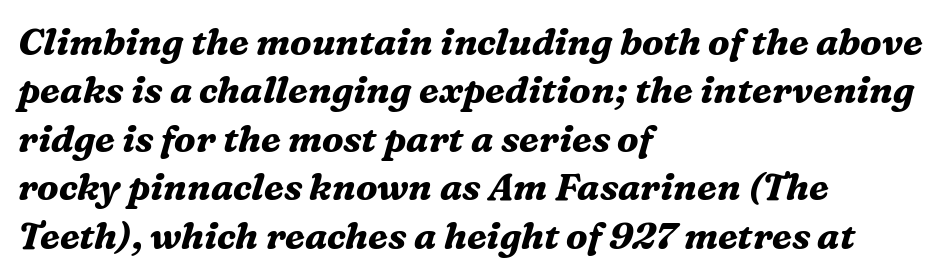
The image shows 37 px bold serif type, italic (leaning right); set left-aligned, normal line spacing (1.31x), normal letter spacing, not underlined; medium stroke contrast and a medium x-height.
